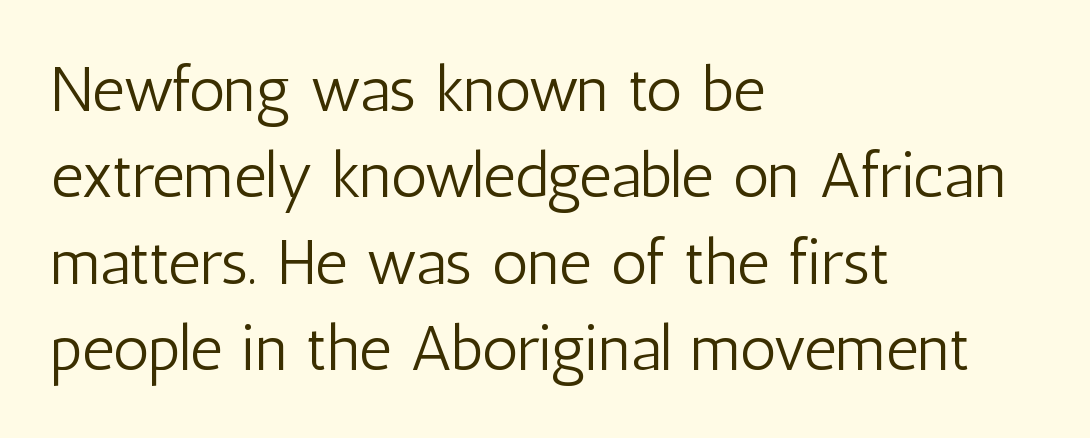
Serif or sans? Sans — the stroke terminals are bare. Ordinary non-slanted type is in use. The rendering uses natural spacing where letterforms have individual widths. Inter-character spacing is left at the font's built-in metrics.
